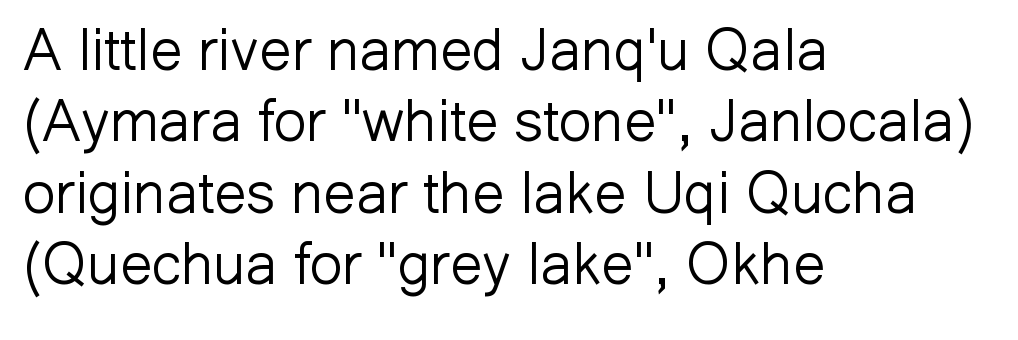
The image shows 58 px light sans-serif type, upright; set left-aligned, line spacing 1.23x, normal letter spacing, not underlined; low stroke contrast and a medium x-height.
